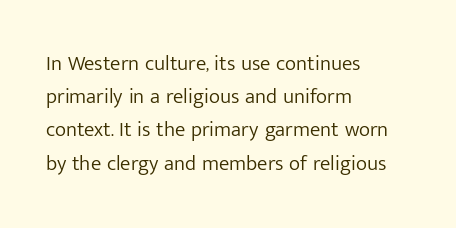
Q: Is the text bold? A: No.
Q: Is the text italic (slanted)? A: No, it is upright.
Q: Is the text underlined? A: No.
Q: How is the paragraph aligned? A: Left-aligned.
Q: Is the spacing between letters normal or unusually wide? A: Normal.
Q: Is the spacing between lines tight, normal or loose? A: Normal.
